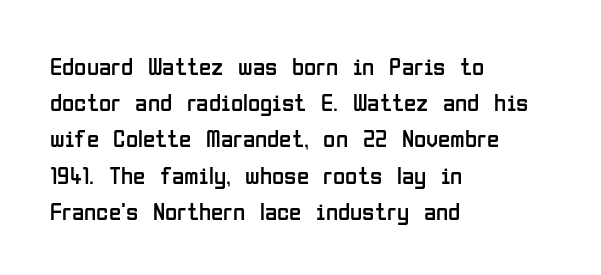
The cut favours lightness, reaching ordinary text weight at its darkest. Left-aligned paragraph, ragged on the right. There is no visible air inserted between adjacent glyphs. Has an underline been added? It has not. Upright lettering throughout. Leading matches the norm, producing a regular column.
